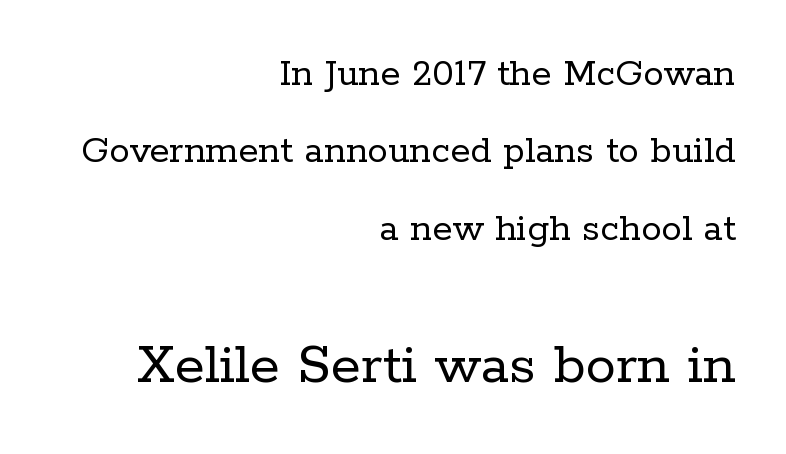
The image shows 61 px regular-weight serif type, upright; set right-aligned, line spacing 1.89x, normal letter spacing, not underlined; the second (bottom) block is 1.49x larger; low stroke contrast and a medium x-height.
